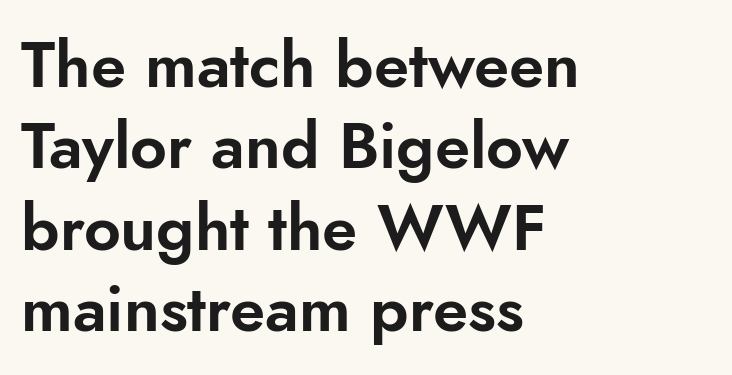
The image shows 64 px sans-serif type, upright; set left-aligned, normal line spacing (1.27x), normal letter spacing, not underlined; low stroke contrast and a small x-height.
